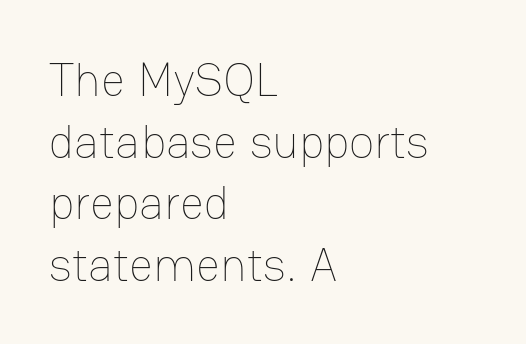
{"italic": "no", "bold": "no", "weight": "thin", "width": "normal", "stroke_contrast": "low", "x_height": "medium", "monospaced": "no", "underline": "no", "align": "left", "line_spacing": "normal", "line_spacing_ratio": 1.31, "letter_spacing": "normal", "letter_spacing_em": 0.0, "glyph_px": 47}
